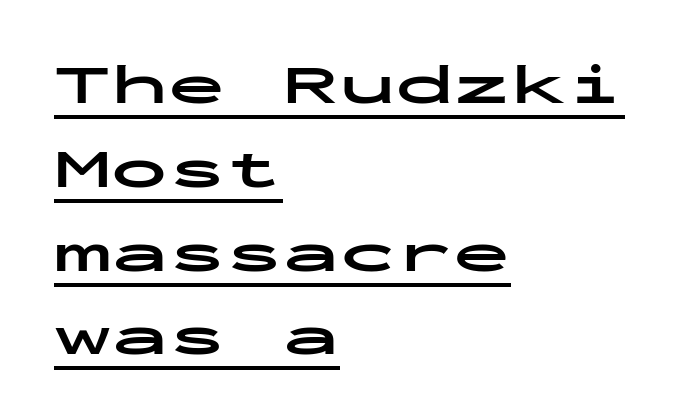
Check where the strokes stop: nothing finishes them off — pure sans. Notice how descenders clear the ascenders below comfortably — that's standard leading. The glyphs are accompanied by a horizontal stroke just below them. Upright lettering throughout. A student would call this left alignment; a typographer would say flush left, rag right. The letterforms sit shoulder to shoulder at normal distance.
